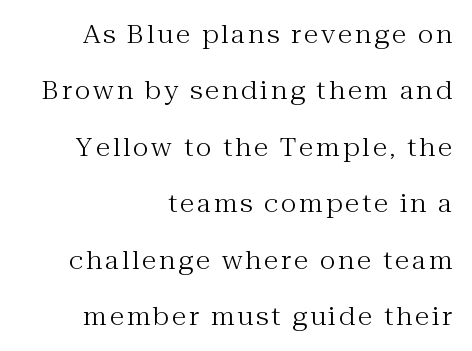
Ascenders rise straight up at ninety degrees. The rendering uses a large line-height, opening up the rows. Caption: face not bold, strokes unweighted. Lines of text with bare space underneath. Leftover space on each line is placed entirely before the opening word.
